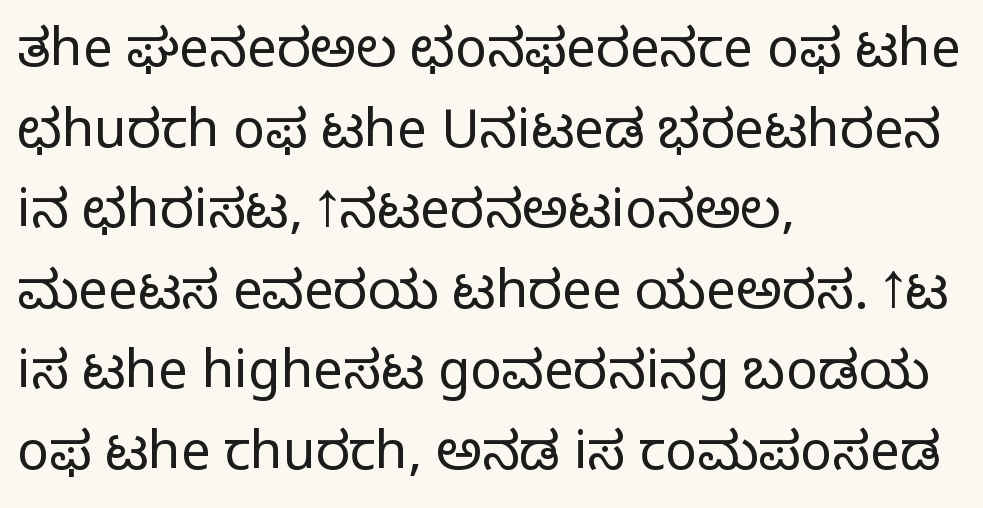
The image shows 53 px light sans-serif type, upright; set left-aligned, normal line spacing (1.52x), normal letter spacing, not underlined; low stroke contrast and a medium x-height.
